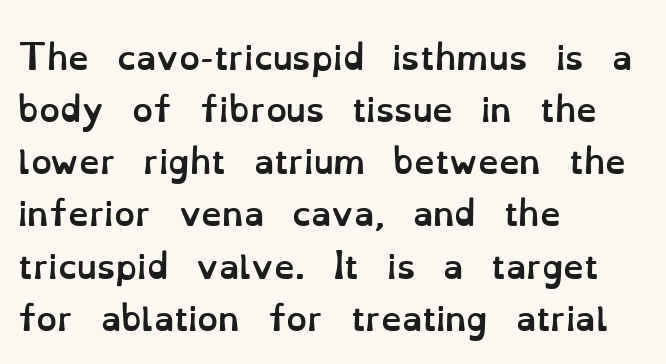
Q: Is the text bold? A: Yes.
Q: Is the text italic (slanted)? A: No, it is upright.
Q: Is the text underlined? A: No.
Q: How is the paragraph aligned? A: Left-aligned.
Q: Is the spacing between letters normal or unusually wide? A: Normal.
Q: Is the spacing between lines tight, normal or loose? A: Normal.
Q: Width (condensed, normal, or wide)? A: Normal.
Q: Stroke contrast? A: Low.
Q: x-height? A: Small.
Q: Monospaced? A: No.
